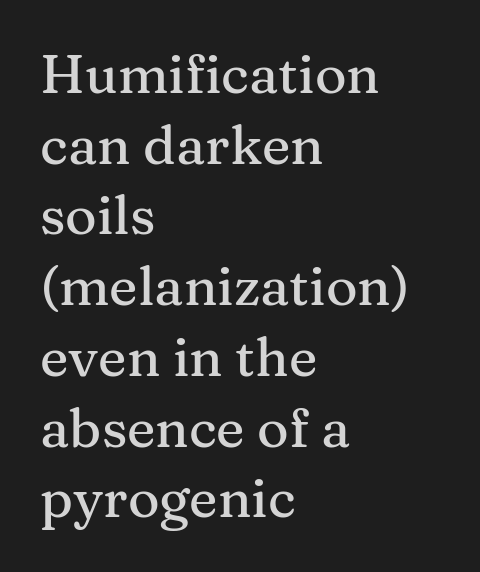
Q: Is the text italic (slanted)? A: No, it is upright.
Q: Is the typeface a serif or a sans-serif typeface? A: Serif.
Q: Is the text underlined? A: No.
Q: How is the paragraph aligned? A: Left-aligned.
Q: Is the spacing between letters normal or unusually wide? A: Normal.
Q: Is the spacing between lines tight, normal or loose? A: Normal.
Q: Width (condensed, normal, or wide)? A: Normal.
Q: Stroke contrast? A: Medium.
Q: x-height? A: Medium.
Q: Monospaced? A: No.
